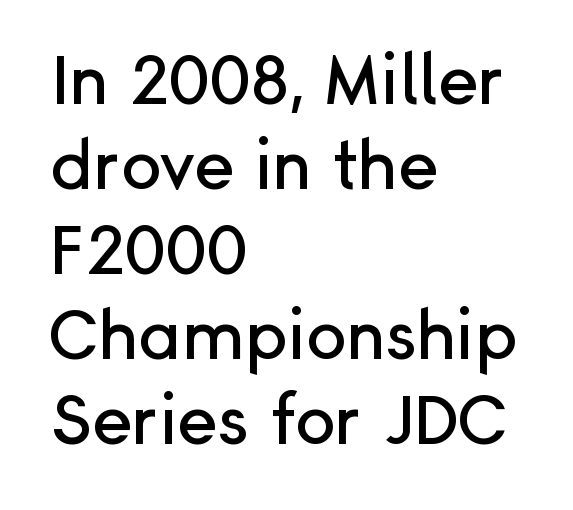
Q: Is the text italic (slanted)? A: No, it is upright.
Q: Is the typeface a serif or a sans-serif typeface? A: Sans-serif.
Q: Is the text underlined? A: No.
Q: How is the paragraph aligned? A: Left-aligned.
Q: Is the spacing between letters normal or unusually wide? A: Normal.
Q: Is the spacing between lines tight, normal or loose? A: Normal.
Q: Width (condensed, normal, or wide)? A: Normal.
Q: Stroke contrast? A: Low.
Q: x-height? A: Medium.
Q: Monospaced? A: No.
